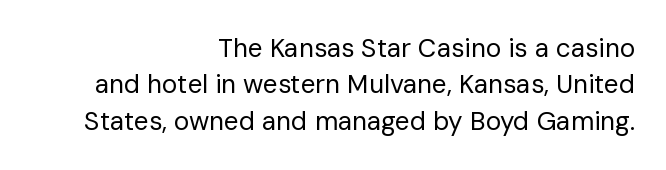
The image shows 26 px text type, upright; set right-aligned, normal line spacing (1.4x), normal letter spacing, not underlined.
